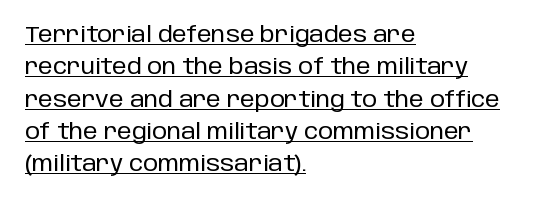
The image shows 21 px text type, upright; set left-aligned, normal line spacing (1.54x), normal letter spacing, underlined.
